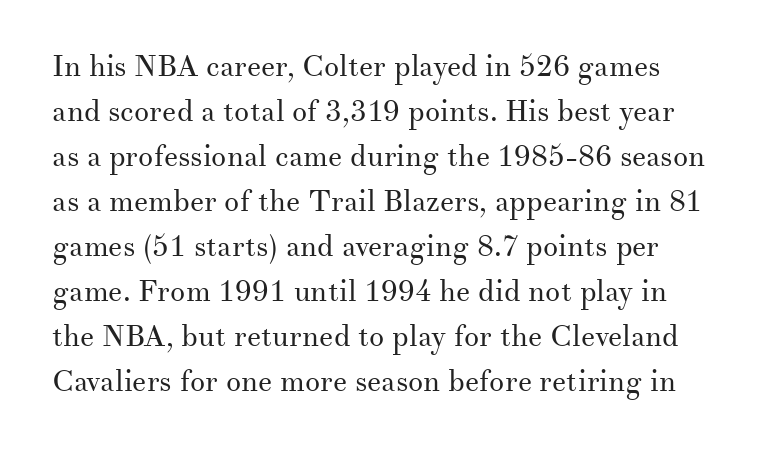
Q: Is the text bold? A: No.
Q: Is the text italic (slanted)? A: No, it is upright.
Q: Is the typeface a serif or a sans-serif typeface? A: Serif.
Q: Is the text underlined? A: No.
Q: Is the spacing between letters normal or unusually wide? A: Normal.
Q: Is the spacing between lines tight, normal or loose? A: Normal.
Q: Width (condensed, normal, or wide)? A: Normal.
Q: Stroke contrast? A: Medium.
Q: x-height? A: Small.
Q: Monospaced? A: No.
